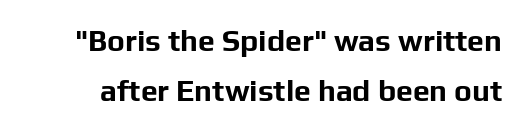
Q: Is the text bold? A: Yes.
Q: Is the text italic (slanted)? A: No, it is upright.
Q: Is the typeface a serif or a sans-serif typeface? A: Sans-serif.
Q: Is the text underlined? A: No.
Q: Is the spacing between letters normal or unusually wide? A: Normal.
Q: Is the spacing between lines tight, normal or loose? A: Normal.
Q: Width (condensed, normal, or wide)? A: Normal.
Q: Stroke contrast? A: Low.
Q: x-height? A: Medium.
Q: Monospaced? A: No.
